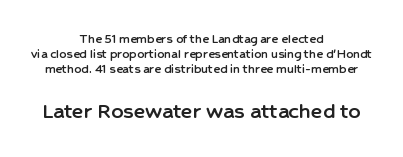
{"italic": "no", "underline": "no", "align": "center", "line_spacing": "tight", "line_spacing_ratio": 1.08, "letter_spacing": "normal", "letter_spacing_em": 0.0, "larger_block": "second", "size_ratio": 1.71, "glyph_px": 24}
